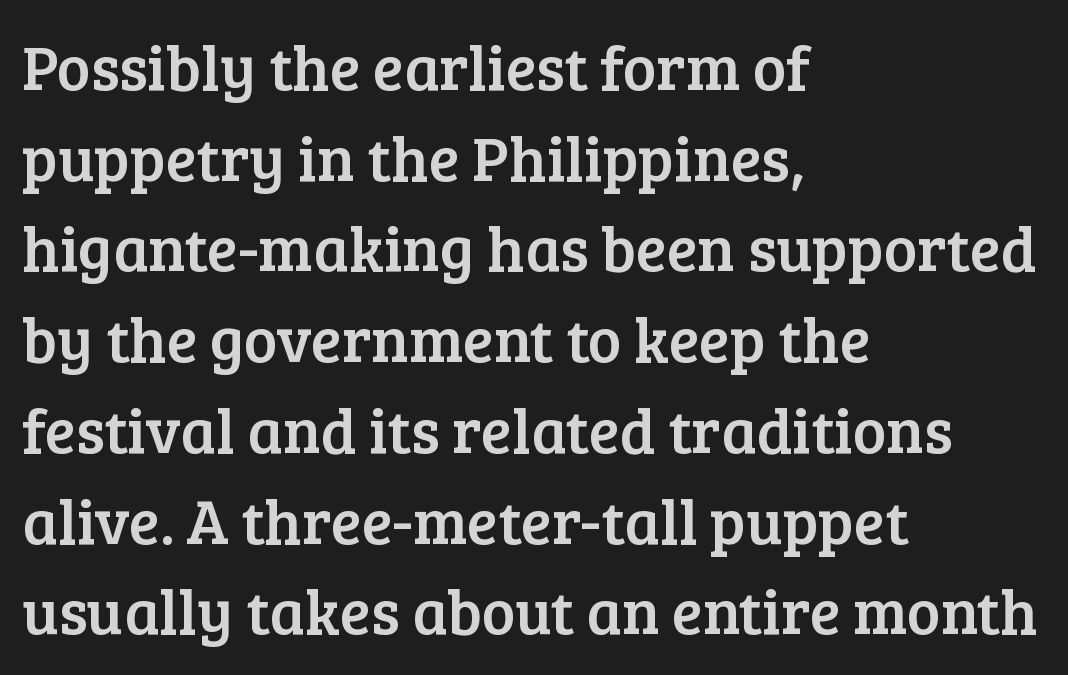
The letters stand upright; this is a roman face. These lines keep a tight, regular rhythm from letter to letter. Beneath every word, the page is bare. What's the leading like? Ordinary, nothing unusual. Compared with a centered layout, this one pins lines to the left instead. You could not count columns in this text — the font is proportionally spaced.
